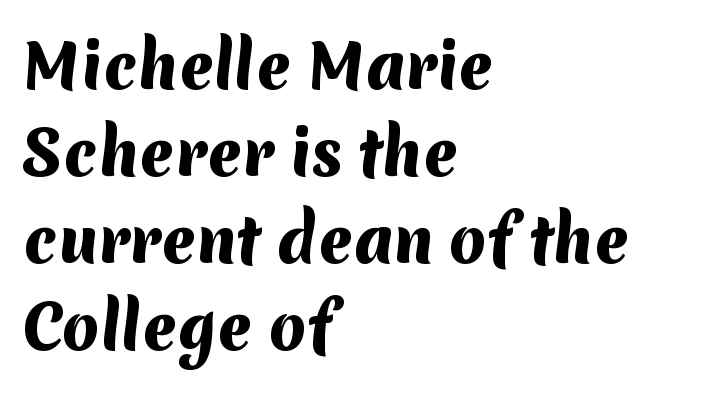
Q: Is the text bold? A: Yes.
Q: Is the typeface a serif or a sans-serif typeface? A: Sans-serif.
Q: Is the text underlined? A: No.
Q: How is the paragraph aligned? A: Left-aligned.
Q: Is the spacing between letters normal or unusually wide? A: Normal.
Q: Is the spacing between lines tight, normal or loose? A: Normal.
Q: Width (condensed, normal, or wide)? A: Normal.
Q: Stroke contrast? A: Medium.
Q: x-height? A: Medium.
Q: Monospaced? A: No.
